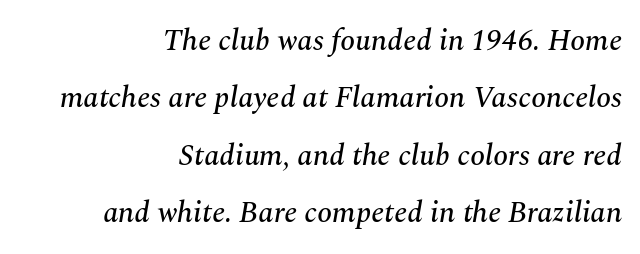
{"serif": "yes", "italic": "yes", "lean": "right", "slant_degrees": 10, "width": "normal", "stroke_contrast": "medium", "x_height": "medium", "monospaced": "no", "underline": "no", "align": "right", "line_spacing": "loose", "line_spacing_ratio": 1.91, "letter_spacing": "normal", "letter_spacing_em": 0.0, "glyph_px": 30}
